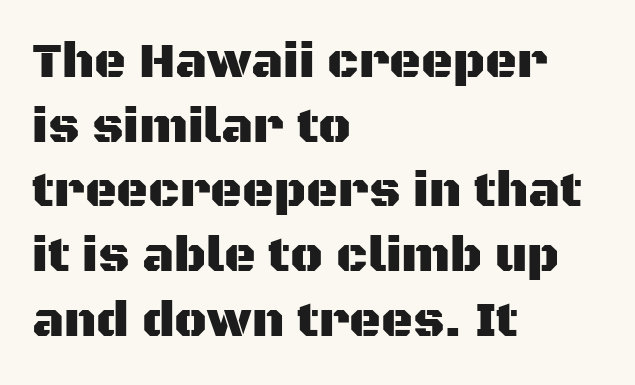
{"serif": "no", "italic": "no", "width": "normal", "stroke_contrast": "medium", "x_height": "large", "monospaced": "no", "underline": "no", "align": "left", "line_spacing": "normal", "line_spacing_ratio": 1.32, "letter_spacing": "normal", "letter_spacing_em": 0.0, "glyph_px": 49}
